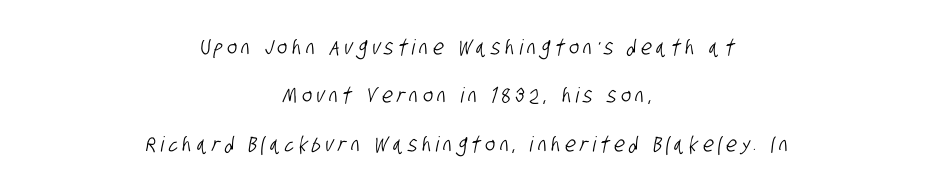
If you measured baseline to baseline, you'd find a long distance. Nobody drew a line under any word here. The rendering positions every line midway between the sides. Words appear elongated and porous because spacing is wide.
